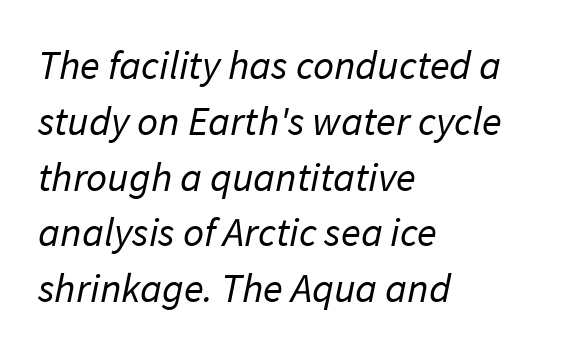
The font sits on the lighter half of the weight spectrum, regular included. In terms of letterform style, serifs are entirely absent. Words appear dense and cohesive because spacing is normal. Vertically, the passage feels balanced, rows spaced as you'd expect. All the whitespace from short lines collects on the right. Proportional: the letters do not fall into vertical columns.
